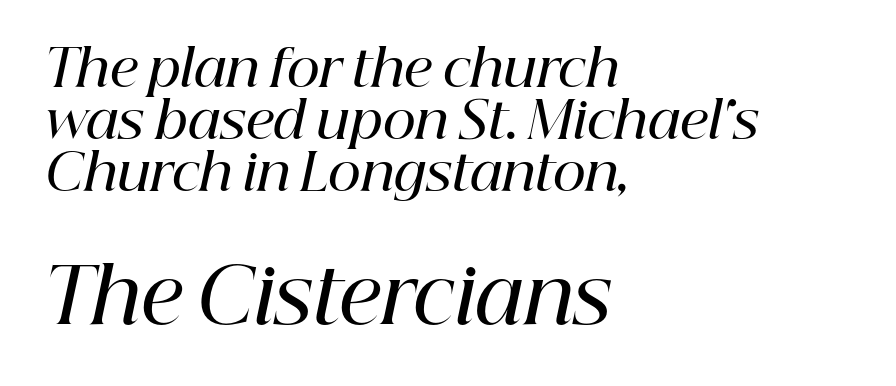
Weight: semibold (demi). The letters advance in unequal steps, a hallmark of proportional type. The ragged edge is on the right, which tells us the setting is flush left. How would I describe the line gaps? Narrow and economical. Small over large — that's the arrangement of the two blocks here.
